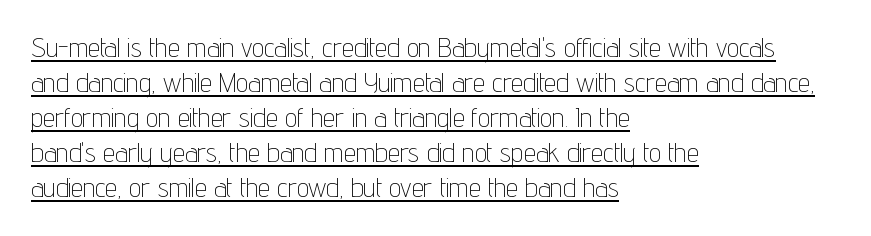
{"italic": "no", "bold": "no", "underline": "yes", "align": "left", "line_spacing": "normal", "line_spacing_ratio": 1.3, "letter_spacing": "normal", "letter_spacing_em": 0.0, "glyph_px": 27}
